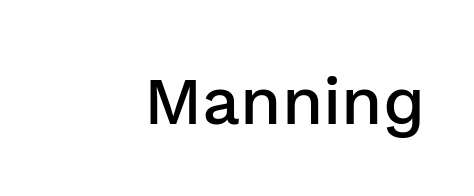
{"serif": "no", "italic": "no", "bold": "semi", "weight": "semibold", "width": "normal", "stroke_contrast": "low", "x_height": "medium", "monospaced": "no", "underline": "no", "align": "right", "letter_spacing": "normal", "letter_spacing_em": 0.0, "glyph_px": 67}
